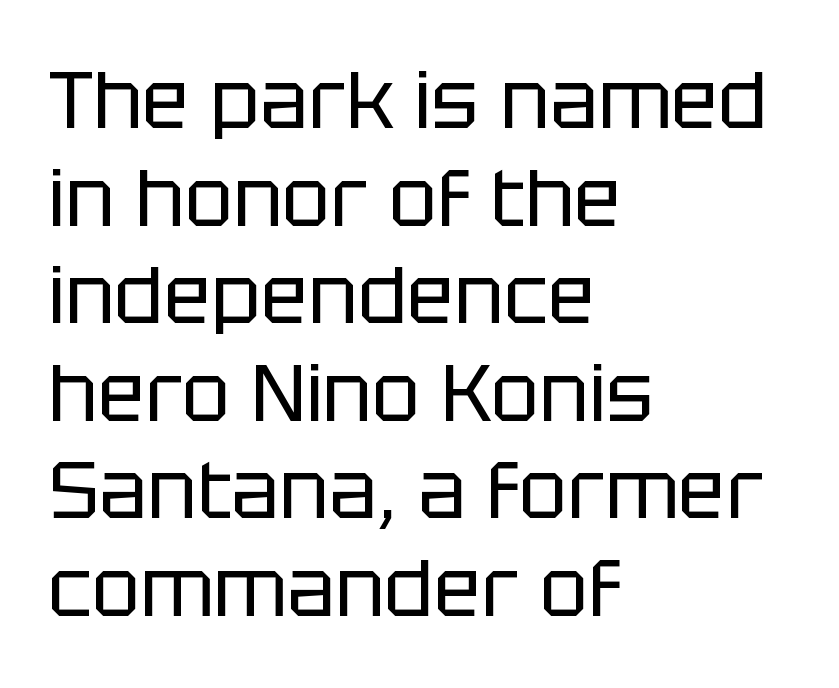
Inter-character spacing is left at the font's built-in metrics. Quick note: not italic, upright. Think of a printed novel: that variable character pitch is what you see here. On a weight scale, this lands at 450 or below. Font category for this specimen: sans-serif. The text block is weighted toward the left margin, trailing off unevenly rightward.
